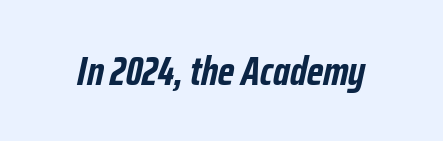
The image shows 41 px semibold, condensed type, italic (leaning right); set normal letter spacing, not underlined; low stroke contrast and a medium x-height.
